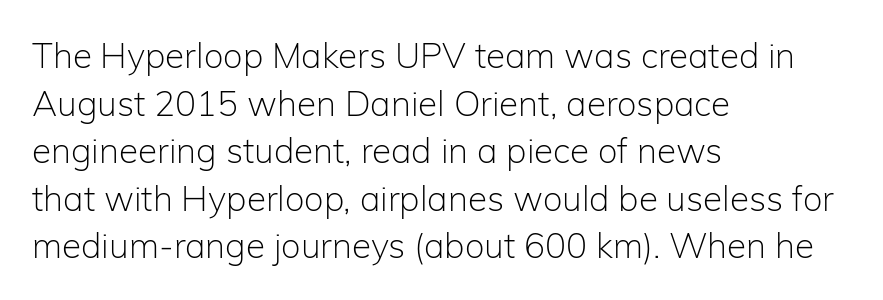
Q: Is the text bold? A: No.
Q: Is the text italic (slanted)? A: No, it is upright.
Q: Is the typeface a serif or a sans-serif typeface? A: Sans-serif.
Q: Is the text underlined? A: No.
Q: How is the paragraph aligned? A: Left-aligned.
Q: Is the spacing between letters normal or unusually wide? A: Normal.
Q: Is the spacing between lines tight, normal or loose? A: Normal.
Q: Width (condensed, normal, or wide)? A: Normal.
Q: Stroke contrast? A: Low.
Q: x-height? A: Medium.
Q: Monospaced? A: No.
